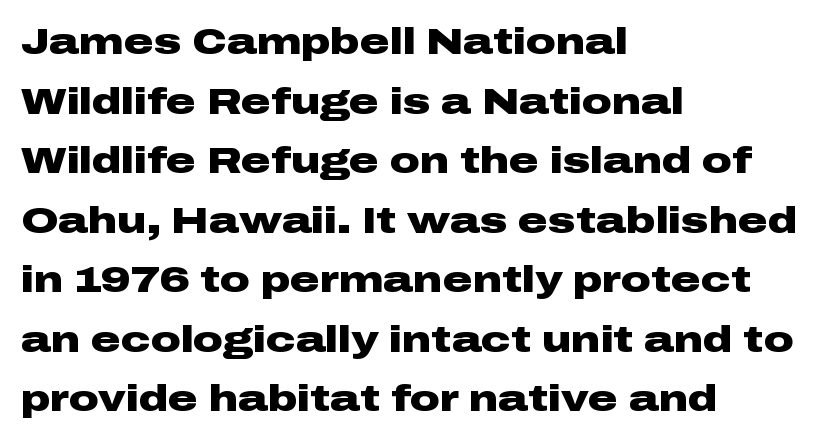
The image shows 37 px heavy, wide sans-serif type, upright; set left-aligned, normal line spacing (1.61x), normal letter spacing, not underlined; low stroke contrast and a medium x-height.
